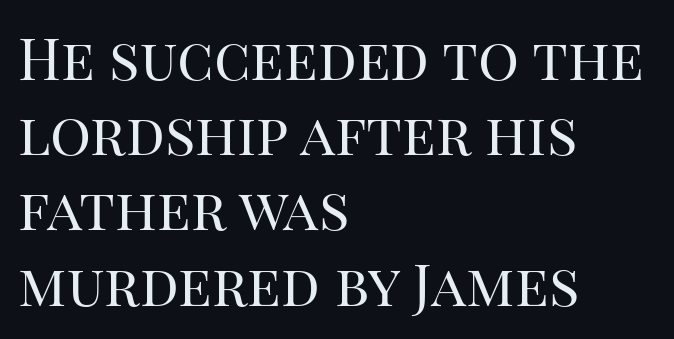
Q: Is the text bold? A: No.
Q: Is the text italic (slanted)? A: No, it is upright.
Q: Is the typeface a serif or a sans-serif typeface? A: Serif.
Q: Is the text underlined? A: No.
Q: How is the paragraph aligned? A: Left-aligned.
Q: Is the spacing between letters normal or unusually wide? A: Normal.
Q: Is the spacing between lines tight, normal or loose? A: Normal.
Q: Width (condensed, normal, or wide)? A: Normal.
Q: Stroke contrast? A: High.
Q: x-height? A: Large.
Q: Monospaced? A: No.
